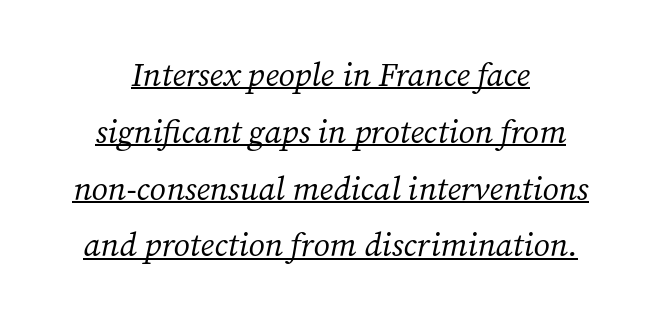
{"serif": "yes", "italic": "yes", "lean": "right", "slant_degrees": 12, "bold": "no", "weight": "regular", "width": "normal", "stroke_contrast": "medium", "x_height": "medium", "monospaced": "no", "underline": "yes", "line_spacing_ratio": 1.72, "letter_spacing": "normal", "letter_spacing_em": 0.0, "glyph_px": 33}
